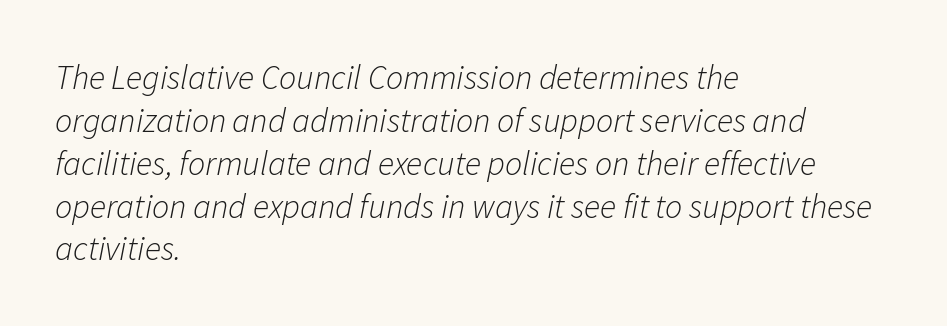
The image shows 34 px light type, italic (leaning right); set left-aligned, normal line spacing (1.26x), normal letter spacing, not underlined; low stroke contrast and a medium x-height.
